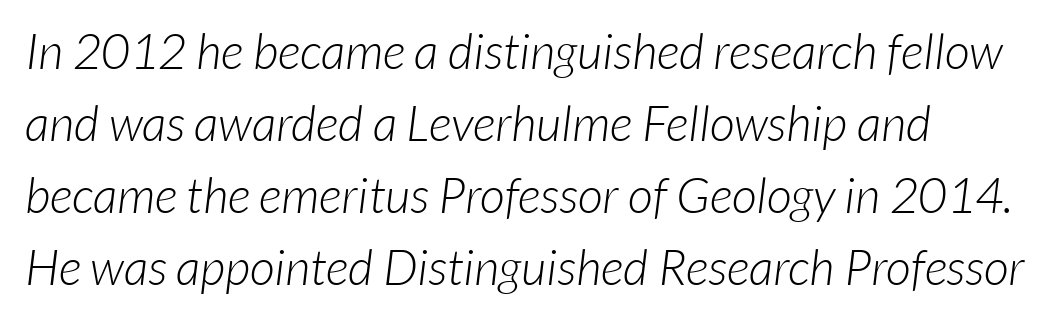
Q: Is the text bold? A: No.
Q: Is the typeface a serif or a sans-serif typeface? A: Sans-serif.
Q: Is the text underlined? A: No.
Q: Is the spacing between letters normal or unusually wide? A: Normal.
Q: Is the spacing between lines tight, normal or loose? A: Normal.
Q: Width (condensed, normal, or wide)? A: Normal.
Q: Stroke contrast? A: Low.
Q: x-height? A: Medium.
Q: Monospaced? A: No.
